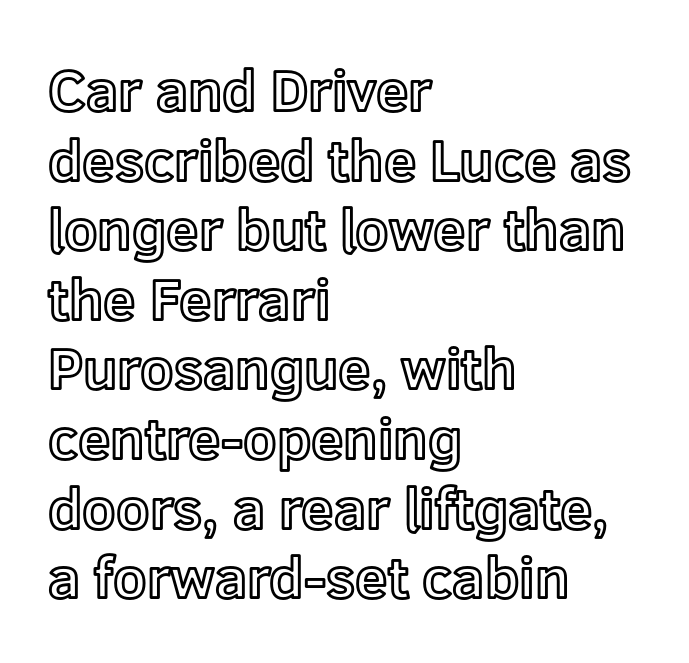
The image shows 58 px text type, upright; set left-aligned, line spacing 1.2x, normal letter spacing, not underlined; a medium x-height.
